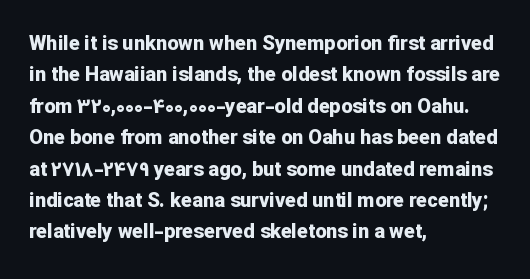
The image shows 20 px bold type, upright; set left-aligned, normal line spacing (1.57x), normal letter spacing, not underlined.
